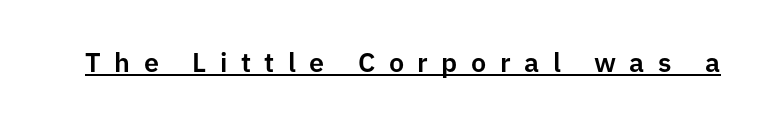
{"italic": "no", "underline": "yes", "letter_spacing": "wide", "letter_spacing_em": 0.5, "glyph_px": 27}
